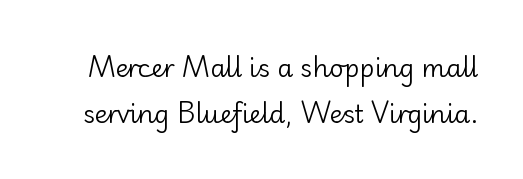
{"italic": "no", "bold": "no", "underline": "no", "line_spacing_ratio": 1.86, "letter_spacing": "normal", "letter_spacing_em": 0.0, "glyph_px": 25}
